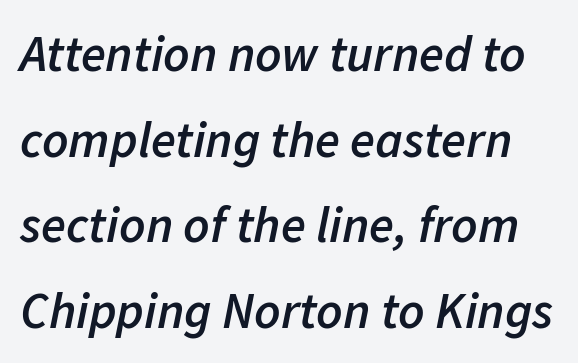
{"italic": "yes", "lean": "right", "slant_degrees": 11, "bold": "semi", "weight": "semibold", "width": "normal", "stroke_contrast": "low", "x_height": "medium", "monospaced": "no", "underline": "no", "line_spacing": "normal", "line_spacing_ratio": 1.68, "letter_spacing": "normal", "letter_spacing_em": 0.0, "glyph_px": 51}
